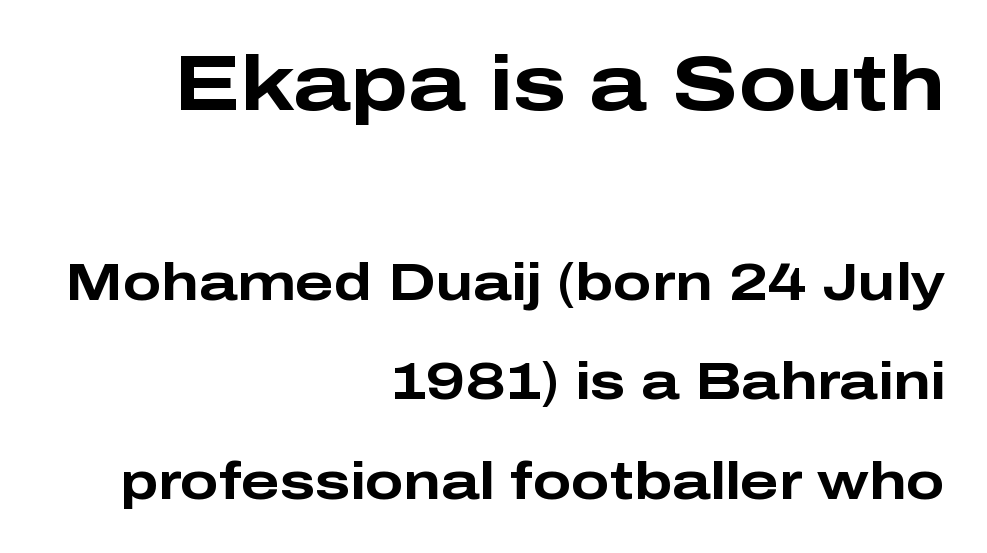
The image shows 77 px bold, wide sans-serif type, upright; set right-aligned, loose line spacing (1.96x), normal letter spacing, not underlined; the first (top) block is 1.51x larger; low stroke contrast and a medium x-height.
